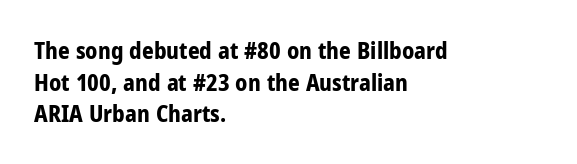
{"italic": "no", "bold": "yes", "underline": "no", "align": "left", "line_spacing": "normal", "line_spacing_ratio": 1.38, "letter_spacing": "normal", "letter_spacing_em": 0.0, "glyph_px": 23}
